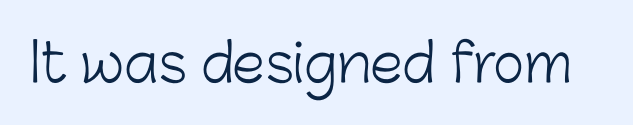
The image shows 53 px light sans-serif type, upright; set normal letter spacing, not underlined; low stroke contrast and a medium x-height.
